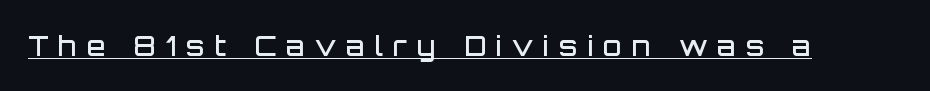
The image shows 27 px text type, upright; set unusually wide letter spacing (+0.37 em), underlined.
